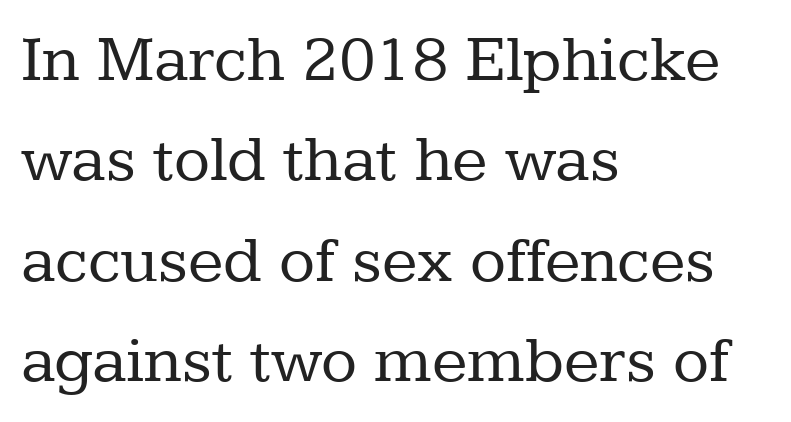
{"serif": "yes", "italic": "no", "bold": "no", "weight": "regular", "width": "normal", "stroke_contrast": "low", "x_height": "medium", "monospaced": "no", "underline": "no", "align": "left", "line_spacing": "normal", "line_spacing_ratio": 1.52, "letter_spacing": "normal", "letter_spacing_em": 0.0, "glyph_px": 66}
